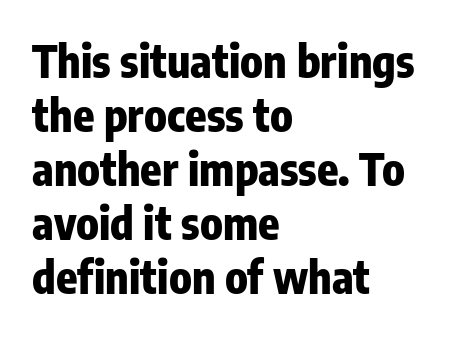
{"serif": "no", "italic": "no", "bold": "yes", "weight": "heavy", "width": "condensed", "stroke_contrast": "low", "x_height": "medium", "monospaced": "no", "underline": "no", "align": "left", "line_spacing_ratio": 1.23, "letter_spacing": "normal", "letter_spacing_em": 0.0, "glyph_px": 44}
